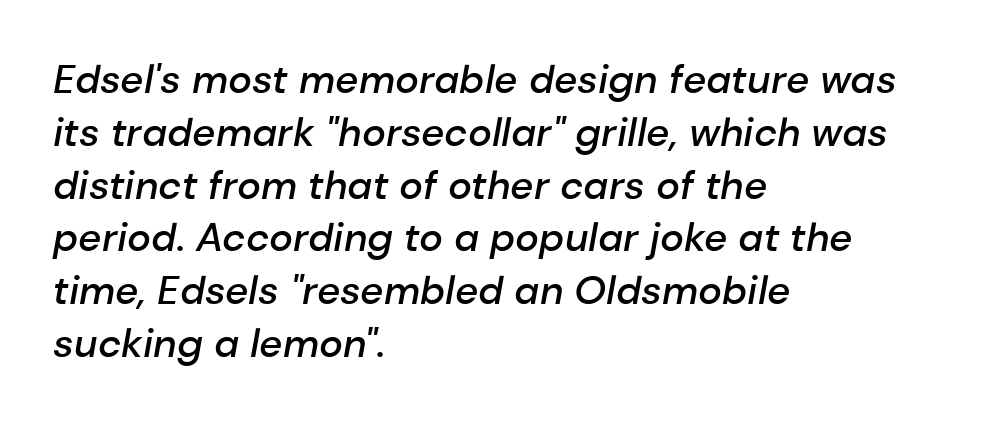
It's the slanting kind of type. The zone under the glyphs is completely vacant. The letters advance in unequal steps, a hallmark of proportional type. In terms of letterspacing, this is plain default setting. If you measured baseline to baseline, you'd find a middling distance. One-word summary of the alignment: left.
